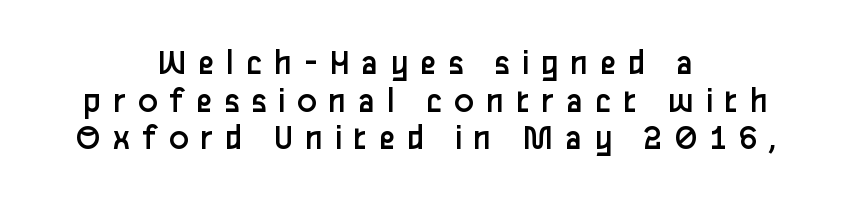
Q: Is the text bold? A: No.
Q: Is the text italic (slanted)? A: No, it is upright.
Q: Is the typeface a serif or a sans-serif typeface? A: Sans-serif.
Q: Is the text underlined? A: No.
Q: How is the paragraph aligned? A: Centered.
Q: Is the spacing between letters normal or unusually wide? A: Unusually wide.
Q: Is the spacing between lines tight, normal or loose? A: Tight.
Q: Width (condensed, normal, or wide)? A: Normal.
Q: Stroke contrast? A: Low.
Q: x-height? A: Medium.
Q: Monospaced? A: No.
